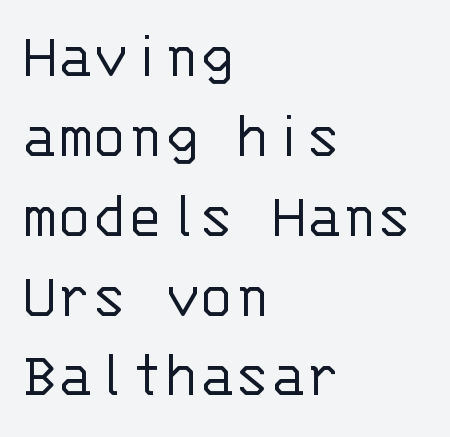
Check where the strokes stop: nothing finishes them off — pure sans. Italic? Not at all — the glyphs are vertical. Horizontally, the lines are justified to the leading edge only. Bare-footed words on every line. Looks like terminal output: every glyph gets an equal slot.
